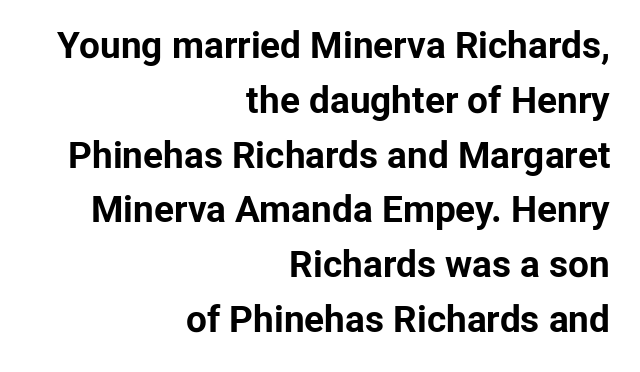
Think of a printed novel: that variable character pitch is what you see here. Spacing between characters is what you'd get straight out of the box. The gap between lines stays unmarked. Line spacing here is normal.
